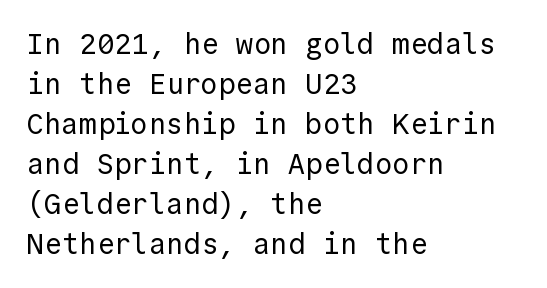
The image shows 29 px regular-weight sans-serif type, upright, monospaced; set left-aligned, normal line spacing (1.38x), normal letter spacing, not underlined; a medium x-height.
